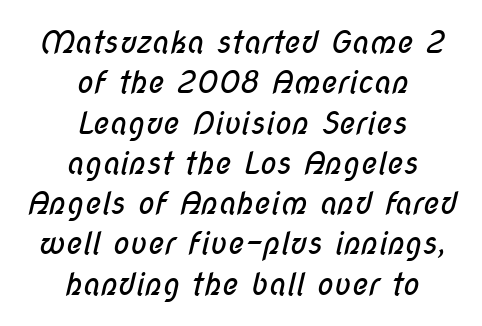
{"serif": "no", "bold": "no", "weight": "regular", "width": "condensed", "stroke_contrast": "low", "x_height": "medium", "monospaced": "no", "underline": "no", "align": "center", "line_spacing": "normal", "line_spacing_ratio": 1.3, "letter_spacing": "normal", "letter_spacing_em": 0.0, "glyph_px": 31}
